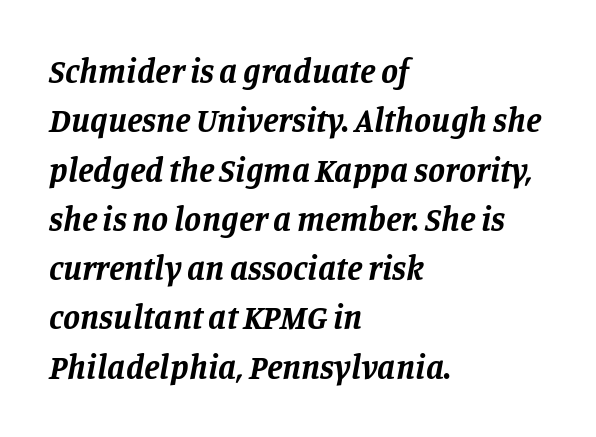
The image shows 34 px bold serif type, italic (leaning right); set left-aligned, normal line spacing (1.45x), normal letter spacing, not underlined; low stroke contrast and a large x-height.
